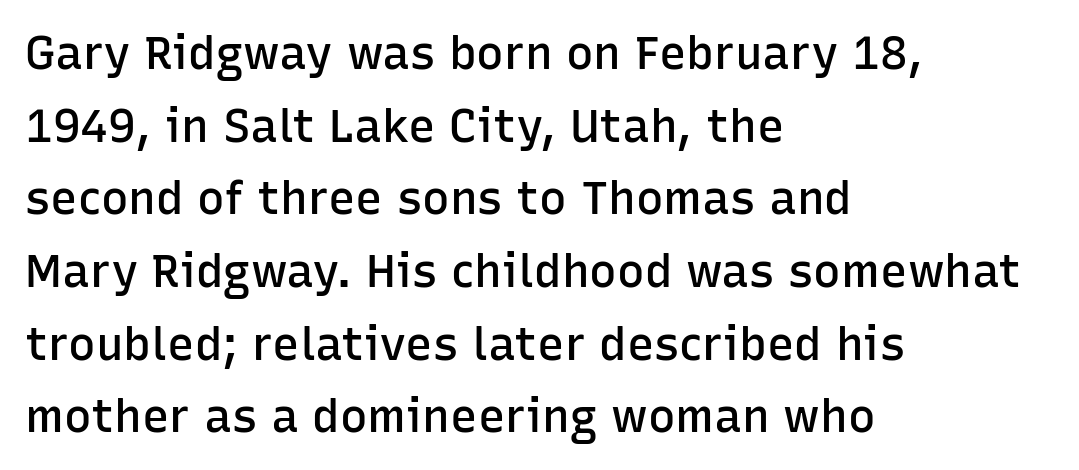
{"serif": "no", "italic": "no", "bold": "semi", "weight": "semibold", "width": "normal", "stroke_contrast": "low", "x_height": "medium", "monospaced": "no", "underline": "no", "align": "left", "line_spacing": "normal", "line_spacing_ratio": 1.58, "letter_spacing": "normal", "letter_spacing_em": 0.0, "glyph_px": 46}
